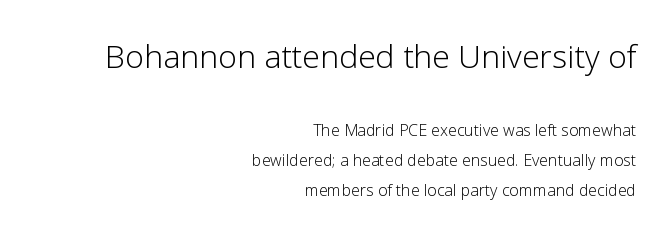
The image shows 32 px light sans-serif type, upright; set right-aligned, line spacing 1.86x, normal letter spacing, not underlined; the first (top) block is 2.0x larger; low stroke contrast and a medium x-height.
